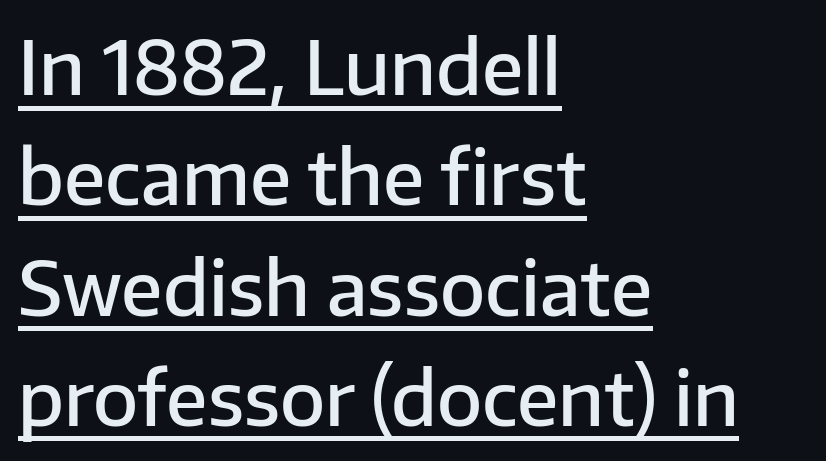
The image shows 74 px semibold sans-serif type, upright; set left-aligned, normal line spacing (1.49x), normal letter spacing, underlined; low stroke contrast and a medium x-height.
